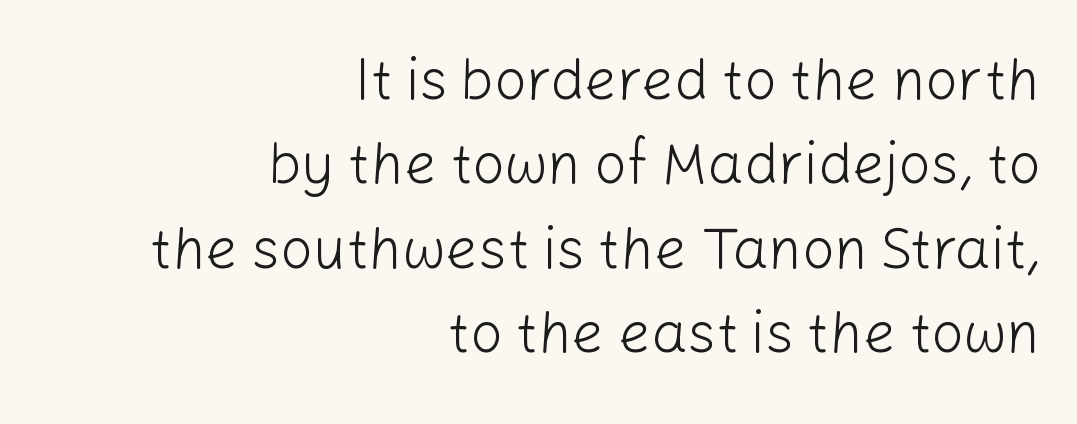
Q: Is the text bold? A: No.
Q: Is the text italic (slanted)? A: No, it is upright.
Q: Is the typeface a serif or a sans-serif typeface? A: Sans-serif.
Q: Is the text underlined? A: No.
Q: How is the paragraph aligned? A: Right-aligned.
Q: Is the spacing between letters normal or unusually wide? A: Normal.
Q: Is the spacing between lines tight, normal or loose? A: Normal.
Q: Width (condensed, normal, or wide)? A: Normal.
Q: Stroke contrast? A: Low.
Q: x-height? A: Medium.
Q: Monospaced? A: No.
